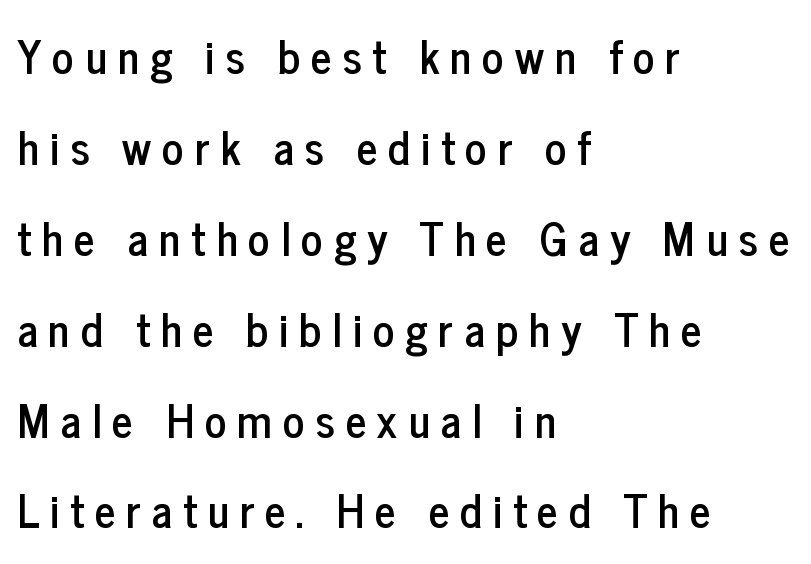
Q: Is the text italic (slanted)? A: No, it is upright.
Q: Is the typeface a serif or a sans-serif typeface? A: Sans-serif.
Q: Is the text underlined? A: No.
Q: How is the paragraph aligned? A: Left-aligned.
Q: Is the spacing between letters normal or unusually wide? A: Unusually wide.
Q: Is the spacing between lines tight, normal or loose? A: Loose.
Q: Width (condensed, normal, or wide)? A: Condensed.
Q: Stroke contrast? A: Low.
Q: x-height? A: Medium.
Q: Monospaced? A: No.
